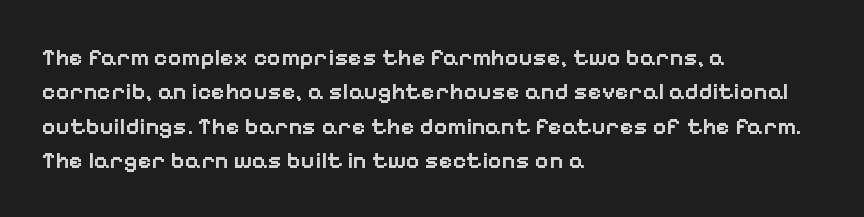
{"italic": "no", "bold": "semi", "underline": "no", "align": "left", "line_spacing": "normal", "line_spacing_ratio": 1.43, "letter_spacing": "normal", "letter_spacing_em": 0.0, "glyph_px": 24}
